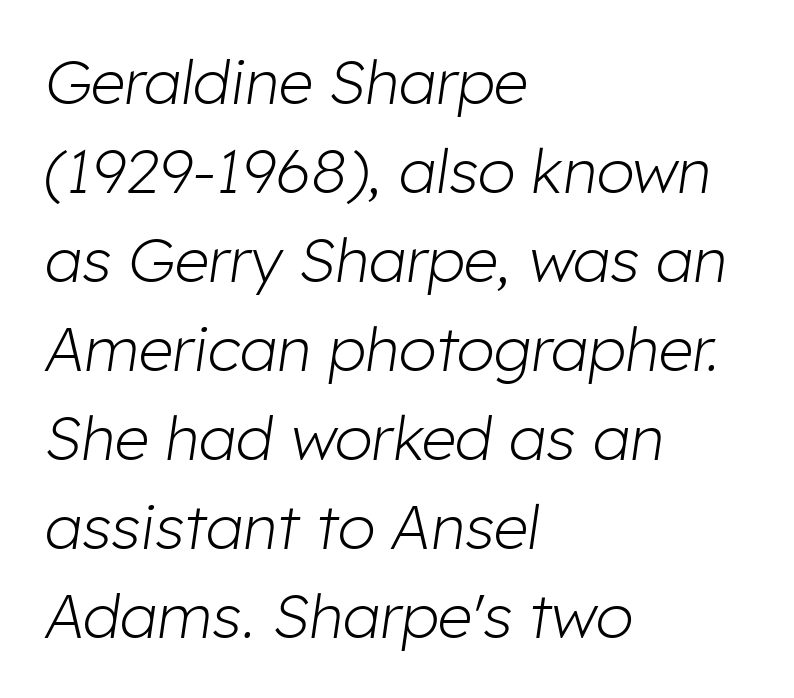
{"italic": "yes", "lean": "right", "slant_degrees": 8, "bold": "no", "weight": "light", "width": "normal", "stroke_contrast": "low", "x_height": "medium", "monospaced": "no", "underline": "no", "align": "left", "line_spacing": "normal", "line_spacing_ratio": 1.46, "letter_spacing": "normal", "letter_spacing_em": 0.0, "glyph_px": 61}
